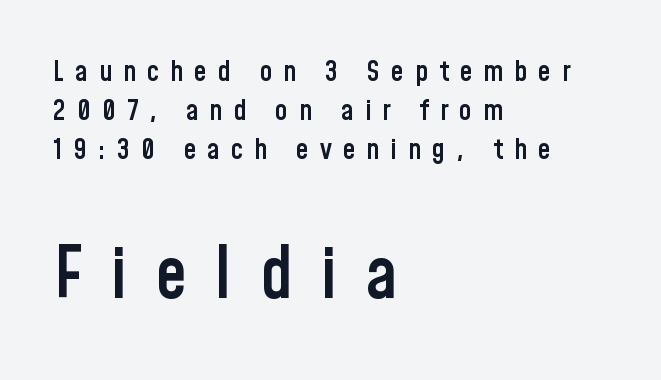
{"serif": "no", "italic": "no", "bold": "semi", "weight": "semibold", "width": "condensed", "stroke_contrast": "low", "x_height": "medium", "monospaced": "no", "underline": "no", "align": "left", "line_spacing": "normal", "line_spacing_ratio": 1.39, "letter_spacing": "wide", "letter_spacing_em": 0.4, "larger_block": "second", "size_ratio": 2.54, "glyph_px": 71}
